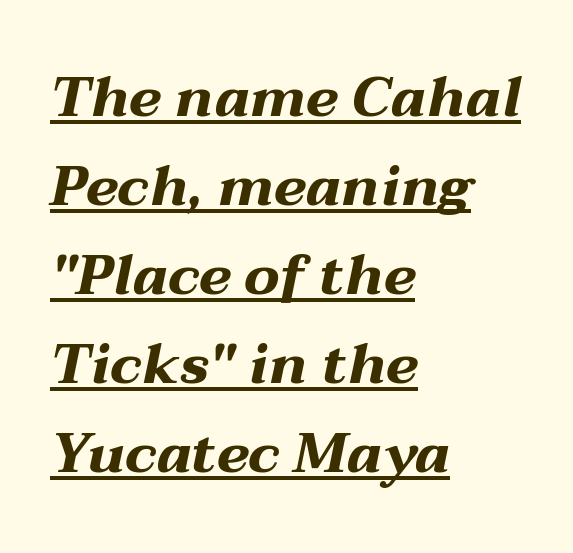
Q: Is the text bold? A: Yes.
Q: Is the text italic (slanted)? A: Yes, it leans right by about 12 degrees.
Q: Is the text underlined? A: Yes.
Q: How is the paragraph aligned? A: Left-aligned.
Q: Is the spacing between letters normal or unusually wide? A: Normal.
Q: Is the spacing between lines tight, normal or loose? A: Normal.
Q: Width (condensed, normal, or wide)? A: Wide.
Q: Stroke contrast? A: Medium.
Q: x-height? A: Medium.
Q: Monospaced? A: No.
